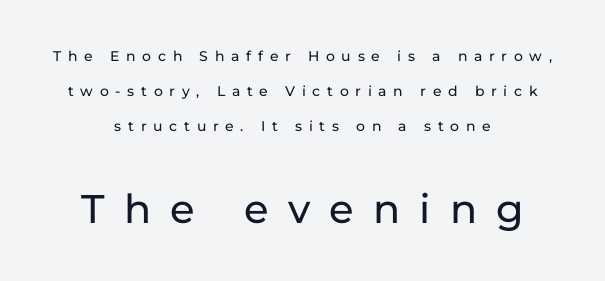
Is this a fixed-width face? No — the glyphs have proportional, varying widths. Honestly, the rows look like they've been pulled way apart. The lettering stays uniformly vertical, giving the passage a roman look. A typesetter would call this heavily tracked-out type. Descender tails drop into unmarked territory. Reading top to bottom, the characters get bigger at the block break.
